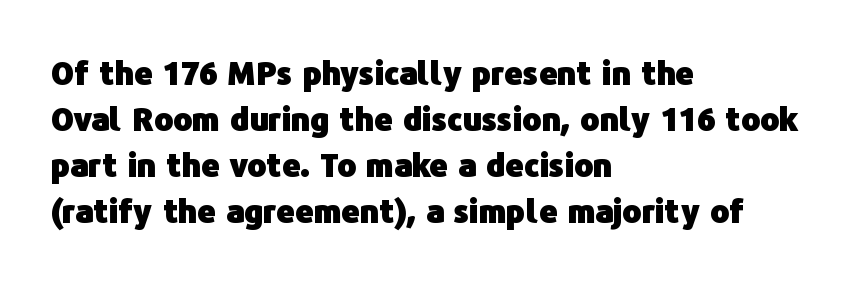
{"serif": "no", "italic": "no", "bold": "yes", "weight": "heavy", "width": "normal", "stroke_contrast": "low", "x_height": "medium", "monospaced": "no", "underline": "no", "align": "left", "line_spacing": "normal", "line_spacing_ratio": 1.44, "letter_spacing": "normal", "letter_spacing_em": 0.0, "glyph_px": 32}
